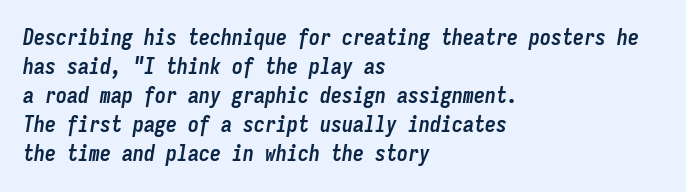
Pretty heavy lettering here — definitely bold. The passage is arranged the way most books set body copy — flush left. A typesetter would call this leading conventional body-copy spacing. The gaps between neighbouring characters are ordinary and unremarkable. A typesetter would mark this as italic. Check the space under the baseline: it is left empty.
